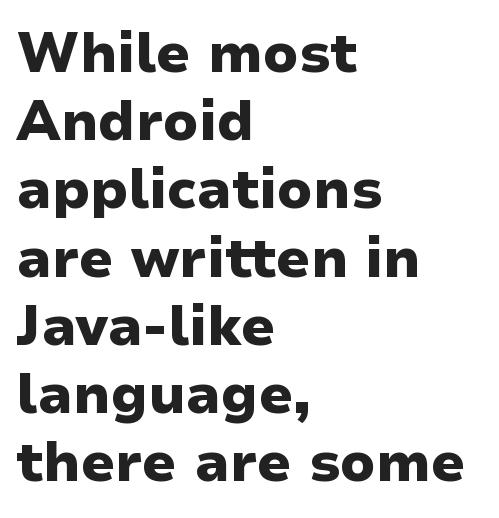
{"serif": "no", "italic": "no", "bold": "yes", "weight": "heavy", "width": "normal", "stroke_contrast": "low", "x_height": "medium", "monospaced": "no", "underline": "no", "align": "left", "line_spacing_ratio": 1.24, "letter_spacing": "normal", "letter_spacing_em": 0.0, "glyph_px": 55}
